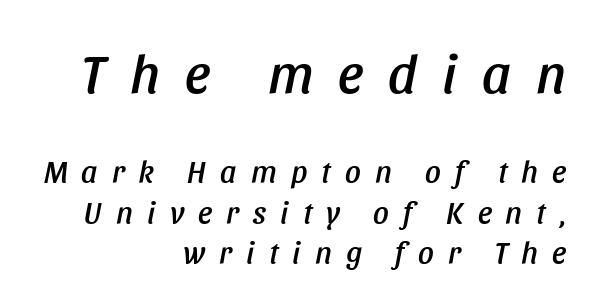
The image shows 55 px condensed type, italic (leaning right); set right-aligned, normal line spacing (1.3x), unusually wide letter spacing (+0.46 em), not underlined; the first (top) block is 1.77x larger; low stroke contrast and a large x-height.
